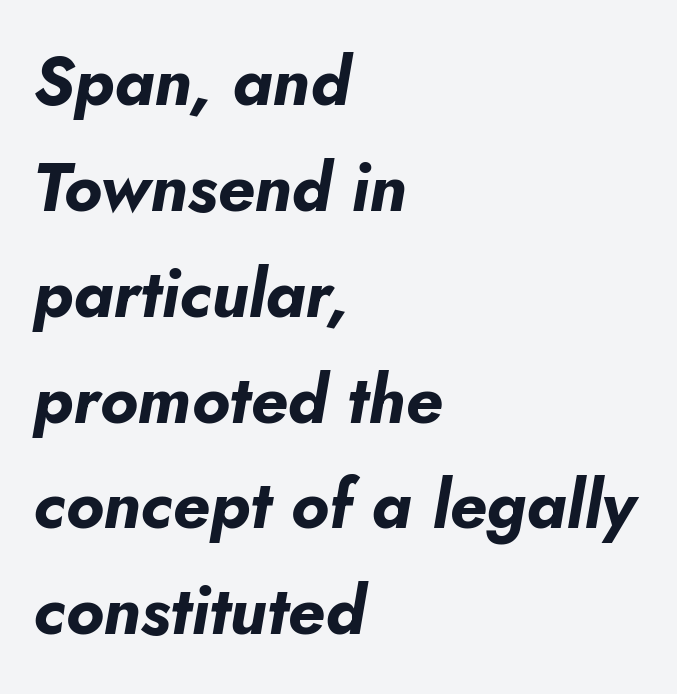
This rendering features lettering with no underline. Alignment: flush left. The face used here has a pronounced slope to its letters. Emphasis by weight is at full strength: bold. The letters advance in unequal steps, a hallmark of proportional type. Spacing between characters is what you'd get straight out of the box.
